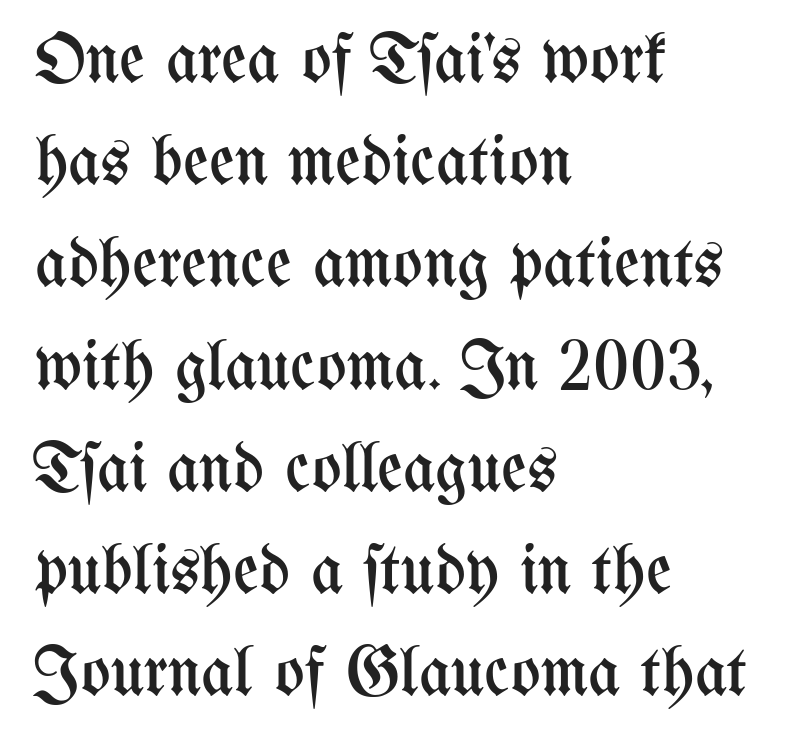
{"italic": "no", "bold": "no", "weight": "regular", "width": "condensed", "stroke_contrast": "medium", "x_height": "medium", "monospaced": "no", "underline": "no", "align": "left", "line_spacing": "normal", "line_spacing_ratio": 1.46, "letter_spacing": "normal", "letter_spacing_em": 0.0, "glyph_px": 70}
